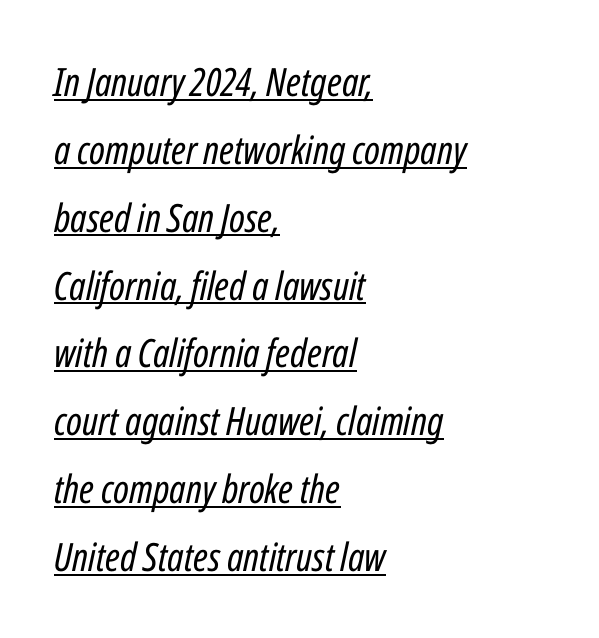
The image shows 39 px regular-weight, condensed type, italic (leaning right); set left-aligned, line spacing 1.74x, normal letter spacing, underlined; low stroke contrast and a medium x-height.
